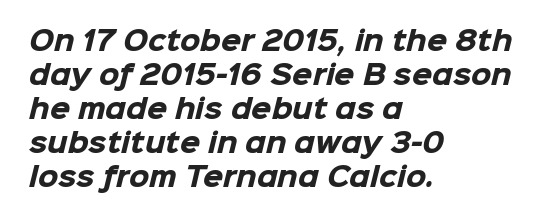
Every row of glyphs begins at an identical x-position on the left. The specimen omits any rule beneath the text block's lines. On the weight axis this lands at bold, roughly 700. Quick note: interline space is typical. Compared with typical body copy, the letter spacing here is the same.
